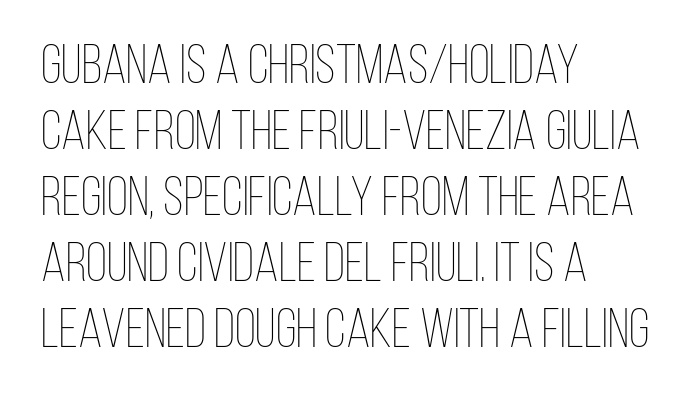
Here the designer chose a conventional face with non-uniform glyph widths. Stroke mass is kept to a normal reading level or below. Caption: multi-line text, flush left, ragged right. Beneath every word, the page is bare. Short note: letters normally spaced. A typesetter would mark this as roman, not italic.
